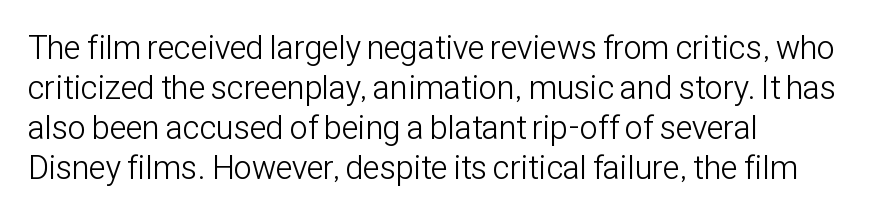
The image shows 33 px light, condensed sans-serif type, upright; set left-aligned, line spacing 1.21x, normal letter spacing, not underlined; low stroke contrast and a medium x-height.
